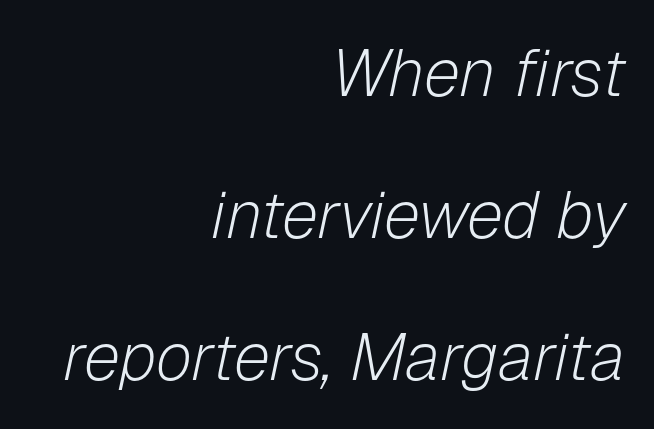
A bare baseline throughout the passage. Letter spacing: default. Is there much room between lines? Yes — plenty of vertical air separates them. Is the type heavy? It reads as light-to-regular instead.
